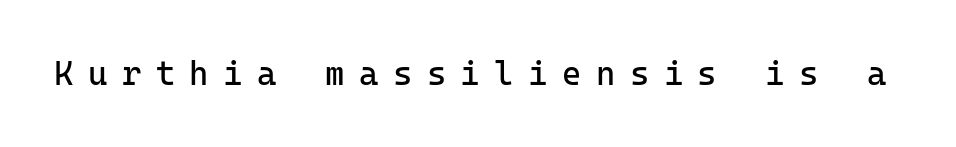
{"serif": "no", "italic": "no", "bold": "no", "weight": "regular", "width": "normal", "stroke_contrast": "low", "x_height": "medium", "monospaced": "yes", "underline": "no", "letter_spacing": "wide", "letter_spacing_em": 0.44, "glyph_px": 33}
